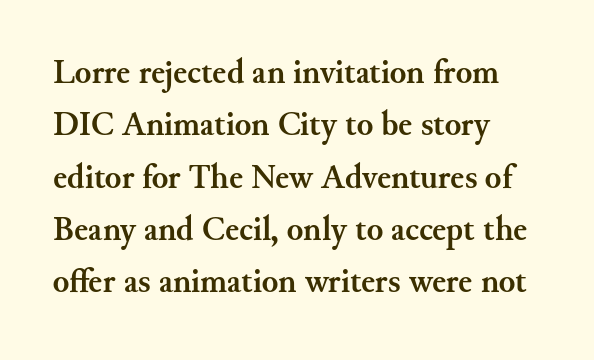
{"serif": "yes", "italic": "no", "bold": "yes", "weight": "semibold", "width": "normal", "stroke_contrast": "medium", "x_height": "small", "monospaced": "no", "underline": "no", "align": "left", "line_spacing": "normal", "line_spacing_ratio": 1.54, "letter_spacing": "normal", "letter_spacing_em": 0.0, "glyph_px": 34}
